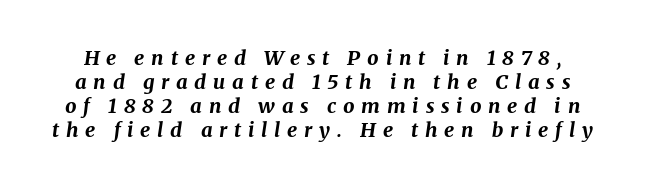
The image shows 20 px bold type, italic (leaning right); set line spacing 1.2x, unusually wide letter spacing (+0.34 em), not underlined.
